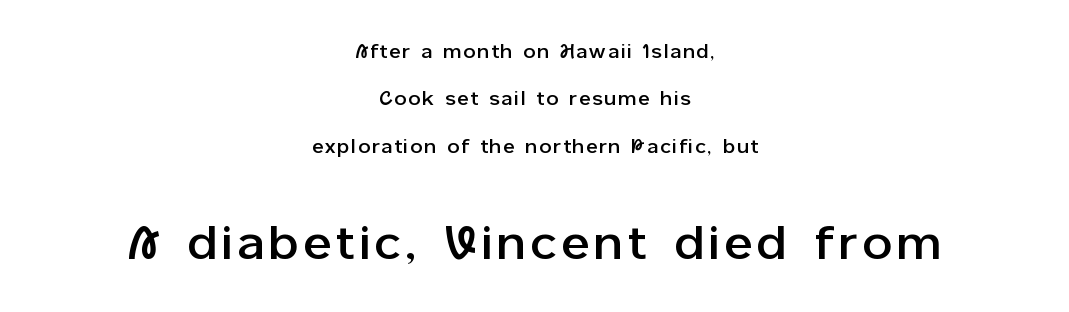
The image shows 47 px sans-serif type, upright; set centered, loose line spacing (2.49x), not underlined; the second (bottom) block is 2.47x larger; low stroke contrast and a medium x-height.
